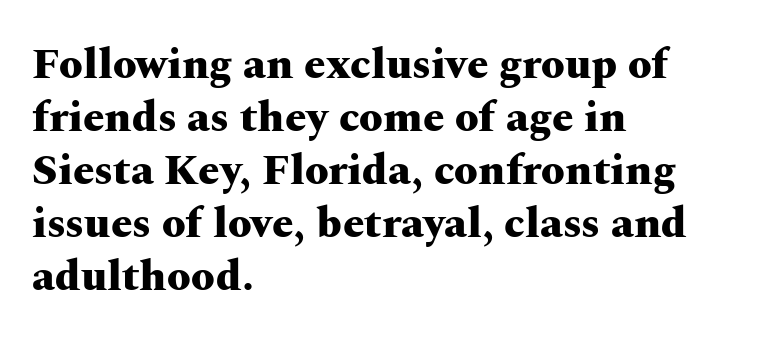
The image shows 43 px heavy, wide serif type, upright; set left-aligned, line spacing 1.23x, normal letter spacing, not underlined; medium stroke contrast and a medium x-height.
